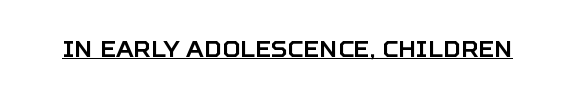
{"italic": "no", "underline": "yes", "letter_spacing": "normal", "letter_spacing_em": 0.0, "glyph_px": 22}
